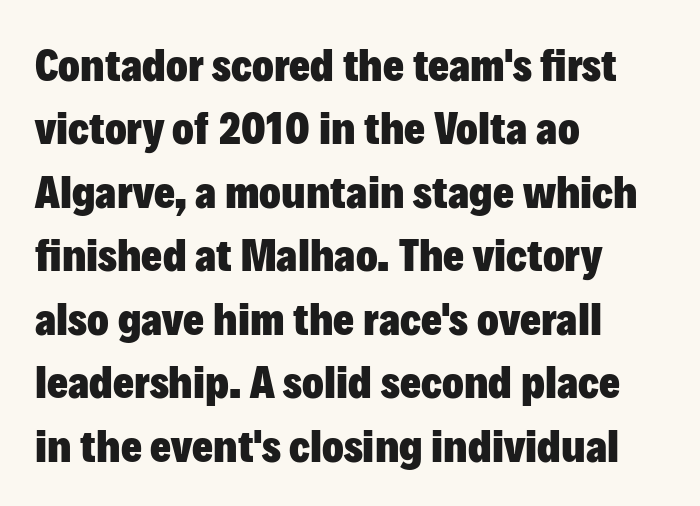
{"serif": "no", "italic": "no", "bold": "yes", "weight": "heavy", "width": "normal", "stroke_contrast": "low", "x_height": "medium", "monospaced": "no", "underline": "no", "align": "left", "line_spacing": "normal", "line_spacing_ratio": 1.41, "letter_spacing": "normal", "letter_spacing_em": 0.0, "glyph_px": 45}
